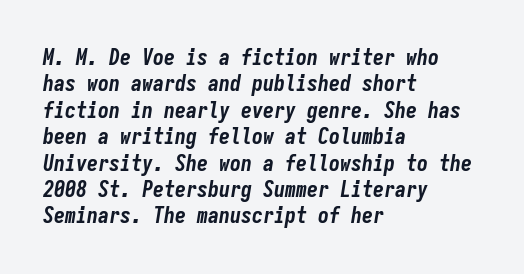
Q: Is the text bold? A: Yes.
Q: Is the text italic (slanted)? A: Yes, it leans right by about 9 degrees.
Q: Is the text underlined? A: No.
Q: How is the paragraph aligned? A: Left-aligned.
Q: Is the spacing between letters normal or unusually wide? A: Normal.
